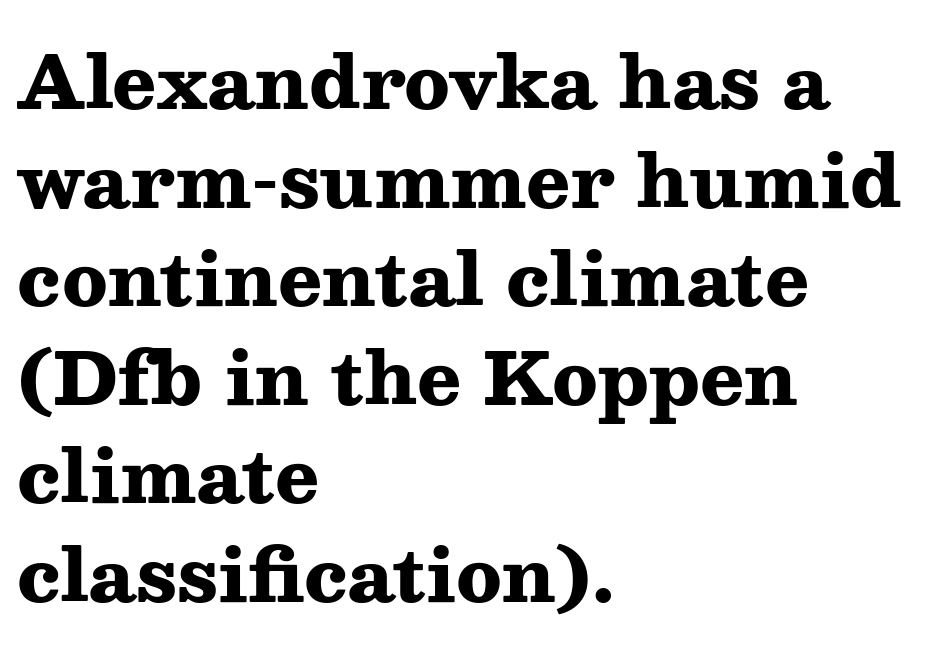
The image shows 73 px heavy, wide serif type, upright; set left-aligned, normal line spacing (1.35x), normal letter spacing, not underlined; medium stroke contrast and a medium x-height.
